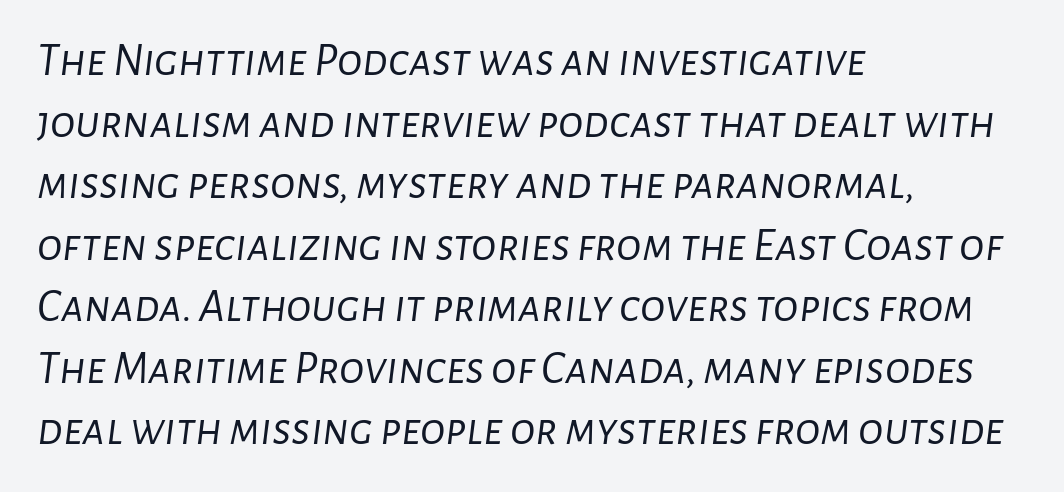
Q: Is the text bold? A: No.
Q: Is the text italic (slanted)? A: Yes, it leans right by about 7 degrees.
Q: Is the text underlined? A: No.
Q: How is the paragraph aligned? A: Left-aligned.
Q: Is the spacing between letters normal or unusually wide? A: Normal.
Q: Is the spacing between lines tight, normal or loose? A: Normal.
Q: Width (condensed, normal, or wide)? A: Normal.
Q: Stroke contrast? A: Low.
Q: x-height? A: Medium.
Q: Monospaced? A: No.
